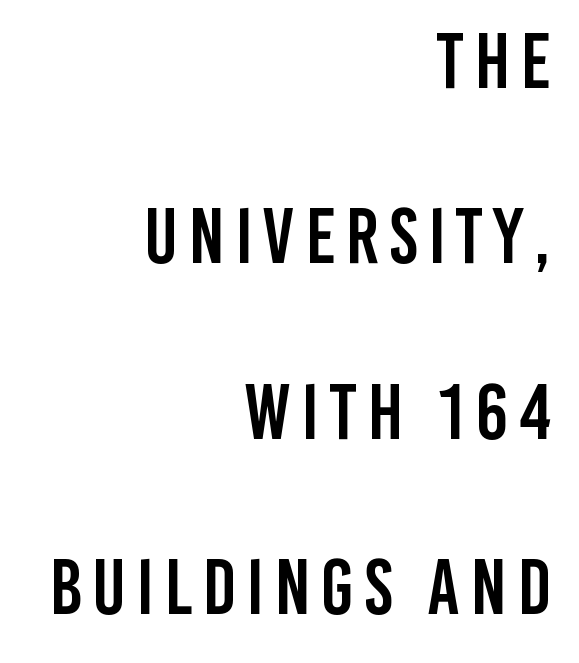
Q: Is the text italic (slanted)? A: No, it is upright.
Q: Is the typeface a serif or a sans-serif typeface? A: Sans-serif.
Q: Is the text underlined? A: No.
Q: How is the paragraph aligned? A: Right-aligned.
Q: Is the spacing between lines tight, normal or loose? A: Loose.
Q: Width (condensed, normal, or wide)? A: Condensed.
Q: Stroke contrast? A: Low.
Q: x-height? A: Large.
Q: Monospaced? A: No.
